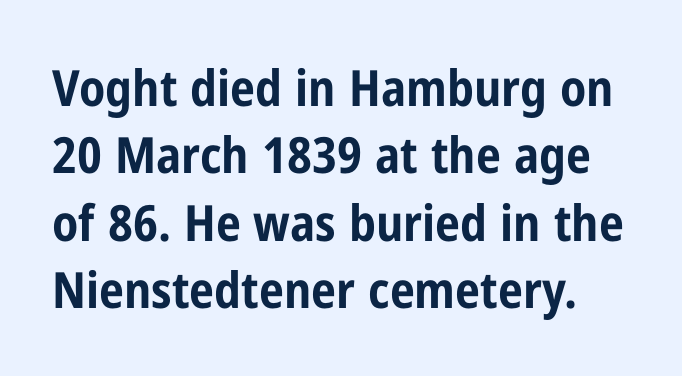
Q: Is the text bold? A: Yes.
Q: Is the text italic (slanted)? A: No, it is upright.
Q: Is the typeface a serif or a sans-serif typeface? A: Sans-serif.
Q: Is the text underlined? A: No.
Q: Is the spacing between letters normal or unusually wide? A: Normal.
Q: Is the spacing between lines tight, normal or loose? A: Normal.
Q: Width (condensed, normal, or wide)? A: Condensed.
Q: Stroke contrast? A: Low.
Q: x-height? A: Medium.
Q: Monospaced? A: No.
